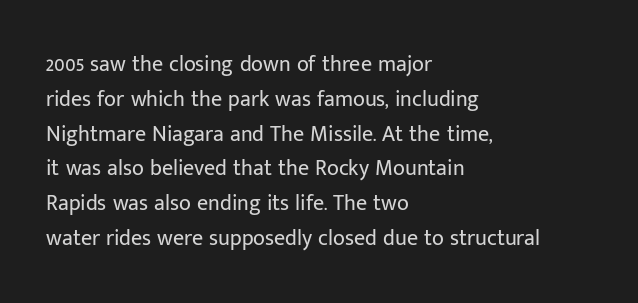
The image shows 22 px text type, upright; set left-aligned, normal line spacing (1.58x), normal letter spacing, not underlined.
